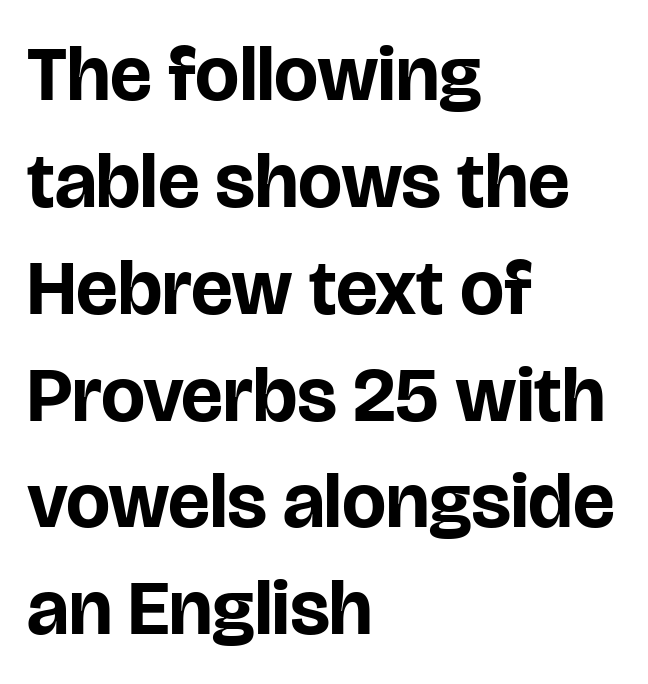
Q: Is the text bold? A: Yes.
Q: Is the text italic (slanted)? A: No, it is upright.
Q: Is the typeface a serif or a sans-serif typeface? A: Sans-serif.
Q: Is the text underlined? A: No.
Q: How is the paragraph aligned? A: Left-aligned.
Q: Is the spacing between letters normal or unusually wide? A: Normal.
Q: Is the spacing between lines tight, normal or loose? A: Normal.
Q: Width (condensed, normal, or wide)? A: Normal.
Q: Stroke contrast? A: Low.
Q: x-height? A: Large.
Q: Monospaced? A: No.
